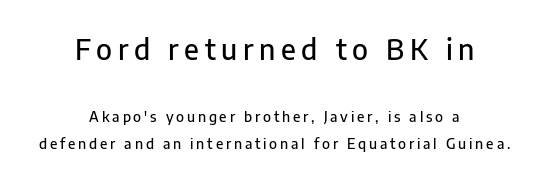
The face used here appears at its bigger size in the upper chunk. This sample uses a sans-serif face. Each letter keeps its own natural width here, so spacing adapts to shape. The lines in this sample share a center point and differ in where they start and stop. The passage shown is not underscored anywhere. The typography opts for an upright posture over an oblique one.
